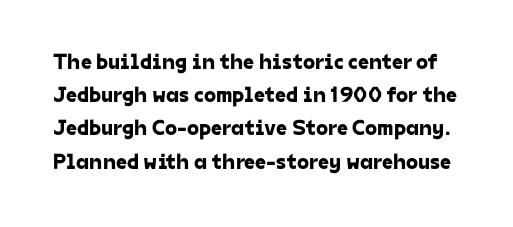
Line spacing here is normal. Glyph-to-glyph distance matches everyday printed text. The string is rendered with underlining switched off.
